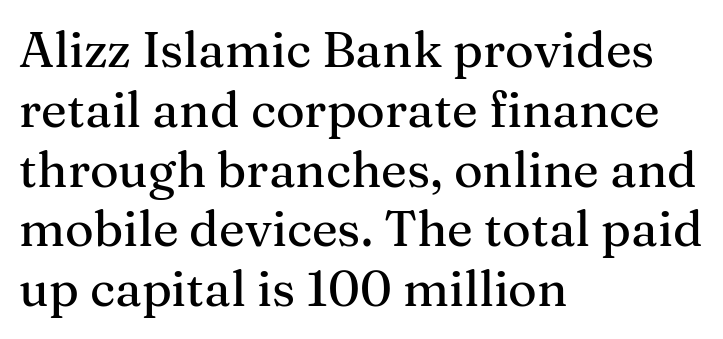
{"serif": "yes", "italic": "no", "width": "normal", "stroke_contrast": "medium", "x_height": "medium", "monospaced": "no", "underline": "no", "align": "left", "line_spacing_ratio": 1.22, "letter_spacing": "normal", "letter_spacing_em": 0.0, "glyph_px": 49}
